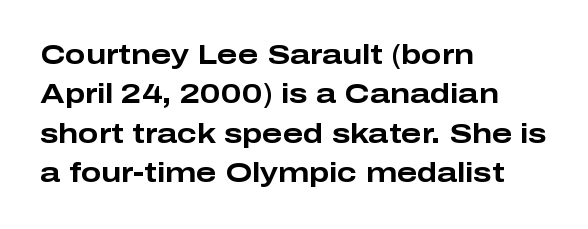
The image shows 27 px bold type, upright; set left-aligned, normal line spacing (1.46x), normal letter spacing, not underlined.
